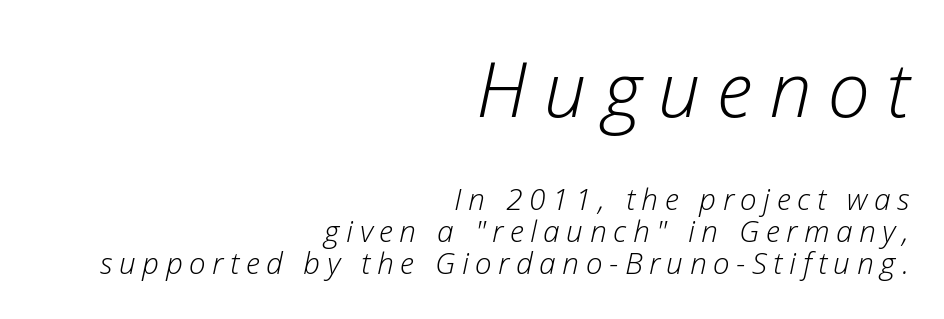
{"italic": "yes", "lean": "right", "slant_degrees": 12, "bold": "no", "weight": "light", "width": "normal", "stroke_contrast": "low", "x_height": "medium", "monospaced": "no", "underline": "no", "align": "right", "line_spacing": "tight", "line_spacing_ratio": 1.07, "letter_spacing": "wide", "letter_spacing_em": 0.22, "larger_block": "first", "size_ratio": 2.53, "glyph_px": 76}
